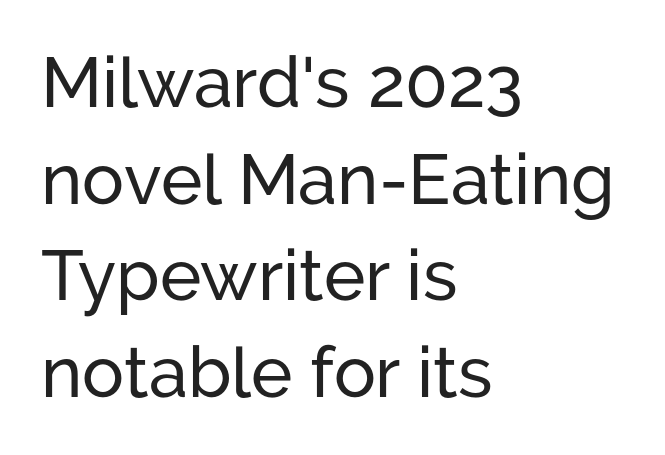
Q: Is the text italic (slanted)? A: No, it is upright.
Q: Is the typeface a serif or a sans-serif typeface? A: Sans-serif.
Q: Is the text underlined? A: No.
Q: How is the paragraph aligned? A: Left-aligned.
Q: Is the spacing between letters normal or unusually wide? A: Normal.
Q: Is the spacing between lines tight, normal or loose? A: Normal.
Q: Width (condensed, normal, or wide)? A: Normal.
Q: Stroke contrast? A: Low.
Q: x-height? A: Medium.
Q: Monospaced? A: No.
